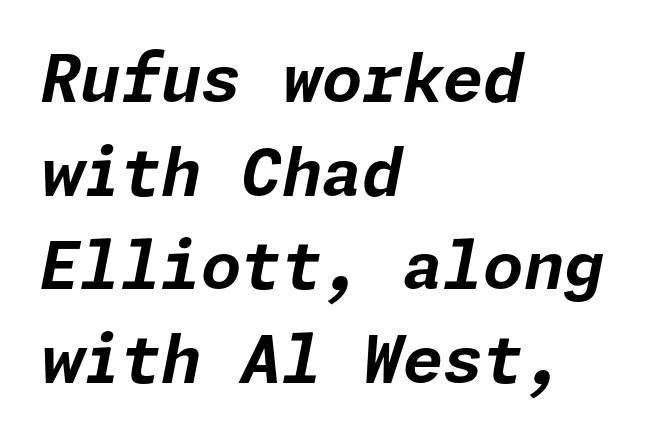
The image shows 65 px bold type, italic (leaning right); set left-aligned, normal line spacing (1.44x), normal letter spacing, not underlined; low stroke contrast and a medium x-height.
